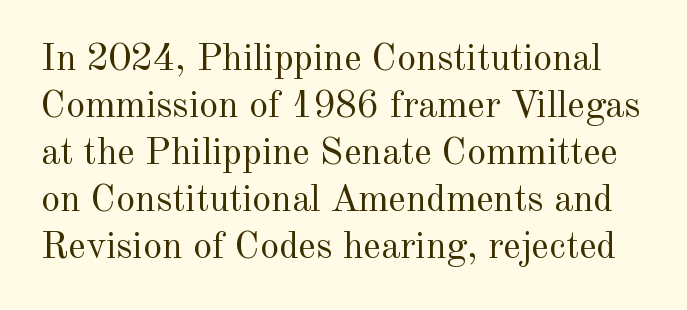
Font category for this specimen: serif. Underlining? Definitely not there. Weight class: somewhere from thin through regular. Posture: vertical. Note the varied advance widths — an 'i' is clearly narrower than an 'm'.
